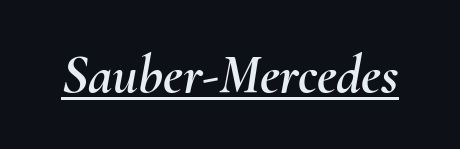
{"italic": "yes", "lean": "right", "slant_degrees": 10, "width": "normal", "stroke_contrast": "medium", "x_height": "small", "monospaced": "no", "underline": "yes", "letter_spacing": "normal", "letter_spacing_em": 0.0, "glyph_px": 55}
